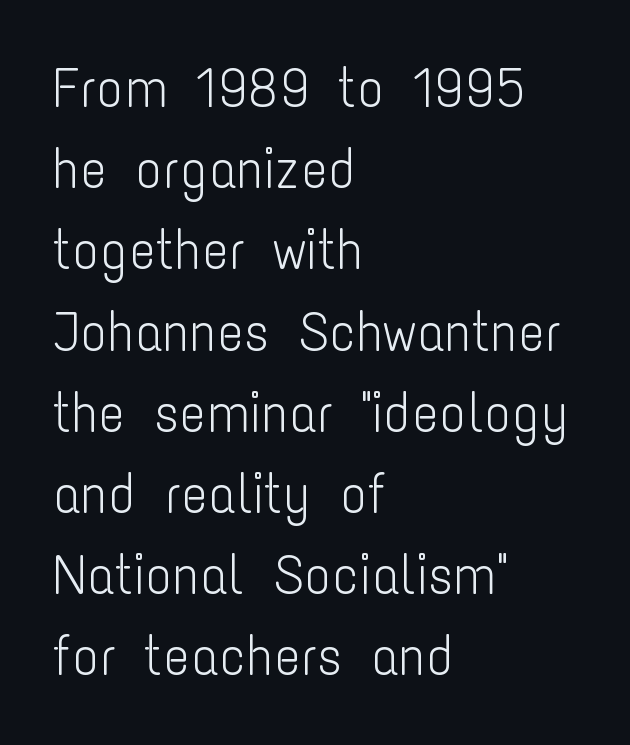
The image shows 56 px light, condensed sans-serif type, upright; set left-aligned, normal line spacing (1.45x), normal letter spacing, not underlined; low stroke contrast and a medium x-height.
